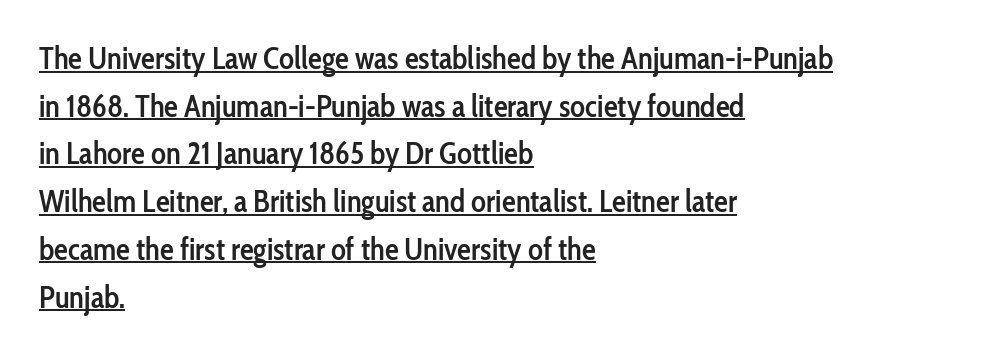
The image shows 31 px semibold, condensed sans-serif type, upright; set left-aligned, normal line spacing (1.54x), normal letter spacing, underlined; low stroke contrast and a medium x-height.
